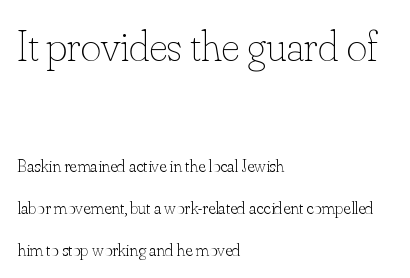
{"italic": "no", "bold": "no", "weight": "thin", "width": "normal", "stroke_contrast": "low", "x_height": "small", "monospaced": "no", "underline": "no", "align": "left", "line_spacing": "loose", "line_spacing_ratio": 2.32, "letter_spacing": "normal", "letter_spacing_em": 0.0, "larger_block": "first", "size_ratio": 2.44, "glyph_px": 44}
